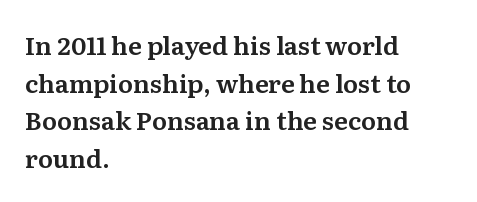
Q: Is the text italic (slanted)? A: No, it is upright.
Q: Is the text underlined? A: No.
Q: How is the paragraph aligned? A: Left-aligned.
Q: Is the spacing between letters normal or unusually wide? A: Normal.
Q: Is the spacing between lines tight, normal or loose? A: Normal.
